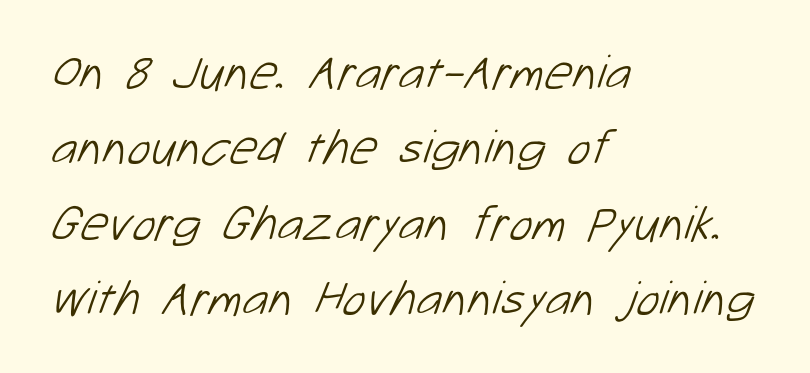
The image shows 49 px light sans-serif type; set left-aligned, normal line spacing (1.54x), normal letter spacing, not underlined; low stroke contrast and a medium x-height.
